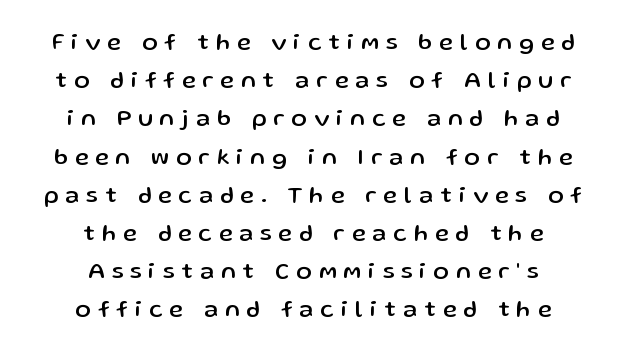
The image shows 23 px text type, upright; set centered, normal line spacing (1.66x), unusually wide letter spacing (+0.31 em), not underlined.
